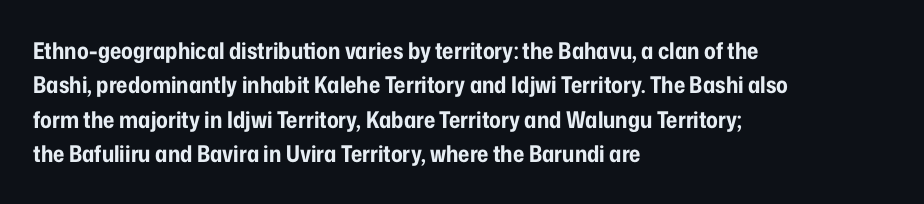
The image shows 23 px bold type, upright; set left-aligned, normal line spacing (1.5x), normal letter spacing, not underlined.
